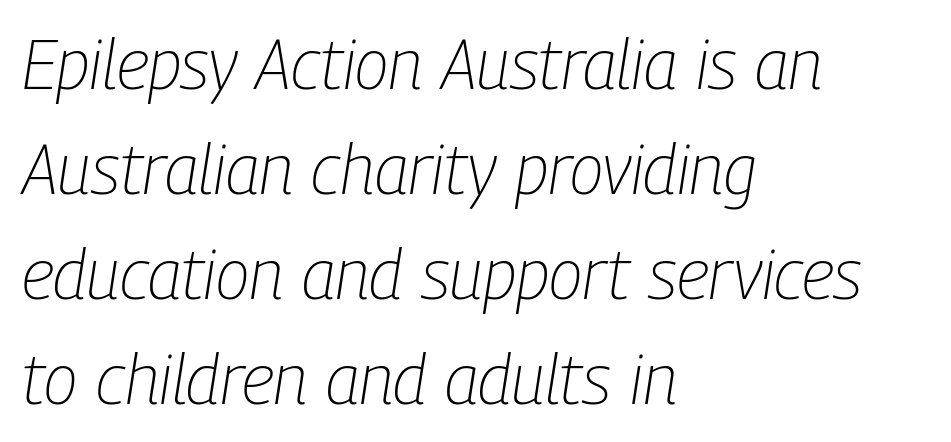
The image shows 69 px light, condensed type, italic (leaning right); set left-aligned, normal line spacing (1.52x), normal letter spacing, not underlined; low stroke contrast and a medium x-height.
